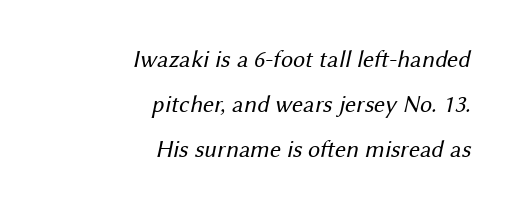
{"bold": "no", "underline": "no", "align": "right", "line_spacing_ratio": 1.87, "letter_spacing": "normal", "letter_spacing_em": 0.0, "glyph_px": 24}
